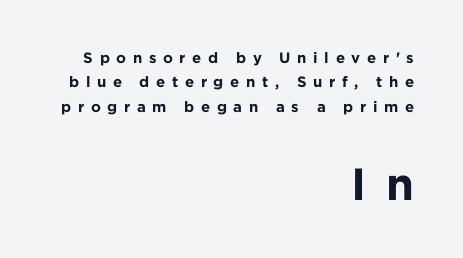
{"serif": "no", "italic": "no", "bold": "yes", "weight": "bold", "width": "normal", "stroke_contrast": "low", "x_height": "medium", "monospaced": "no", "underline": "no", "align": "right", "line_spacing": "normal", "line_spacing_ratio": 1.62, "letter_spacing": "wide", "letter_spacing_em": 0.44, "larger_block": "second", "size_ratio": 3.0, "glyph_px": 45}
